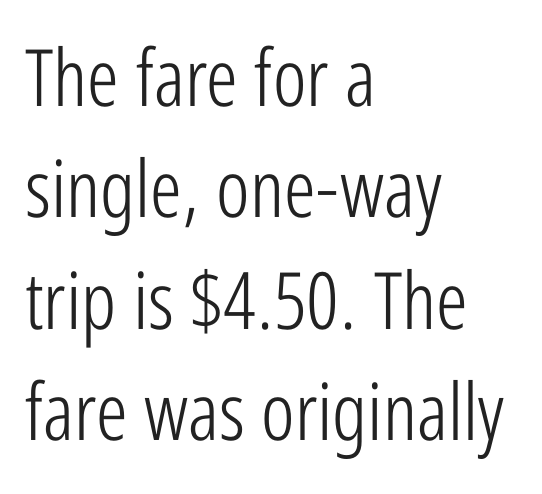
Nobody drew a line under any word here. This rendering employs a face without finishing strokes, i.e., a sans-serif. Bold? No — there's no thickening of the strokes. Typeset ragged right — the left edge is the straight one. Do the letters lean? They stand straight. Notice how descenders clear the ascenders below comfortably — that's standard leading.
